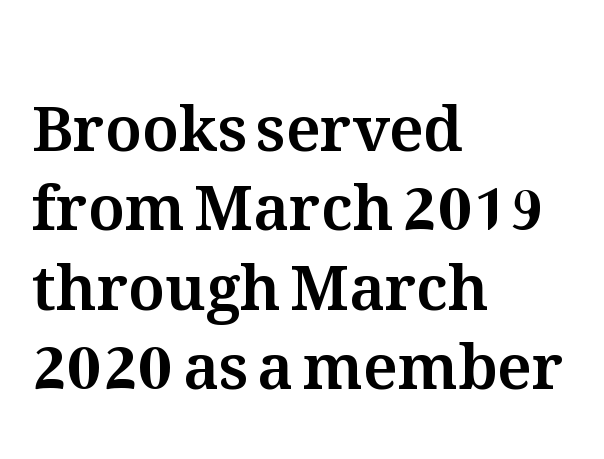
Does extra space separate the letters? No, they use regular spacing. These lines sit exactly where default settings would place them. The face used here is proportionally spaced, like ordinary book or web type. Check under the words: just untouched page.
